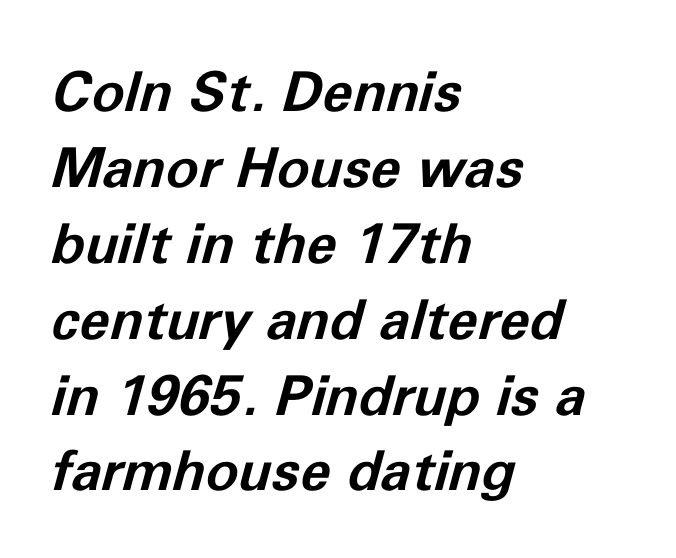
The image shows 55 px bold type, italic (leaning right); set left-aligned, normal line spacing (1.38x), normal letter spacing, not underlined; low stroke contrast and a medium x-height.
